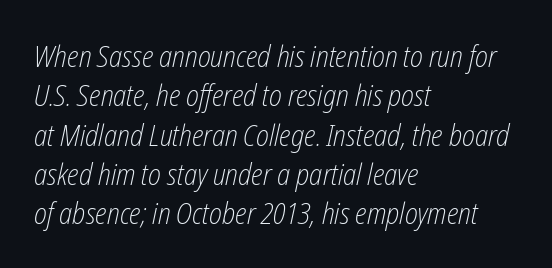
{"italic": "yes", "lean": "right", "slant_degrees": 12, "bold": "no", "weight": "light", "width": "condensed", "stroke_contrast": "low", "x_height": "medium", "monospaced": "no", "underline": "no", "align": "left", "line_spacing": "normal", "line_spacing_ratio": 1.31, "letter_spacing": "normal", "letter_spacing_em": 0.0, "glyph_px": 30}
